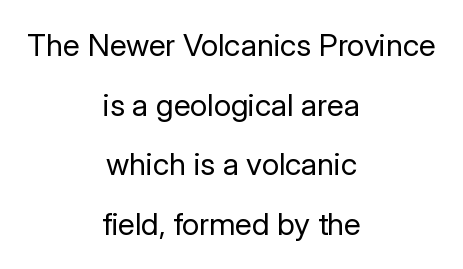
Q: Is the text bold? A: No.
Q: Is the text italic (slanted)? A: No, it is upright.
Q: Is the typeface a serif or a sans-serif typeface? A: Sans-serif.
Q: Is the text underlined? A: No.
Q: How is the paragraph aligned? A: Centered.
Q: Is the spacing between letters normal or unusually wide? A: Normal.
Q: Is the spacing between lines tight, normal or loose? A: Loose.
Q: Width (condensed, normal, or wide)? A: Normal.
Q: Stroke contrast? A: Low.
Q: x-height? A: Medium.
Q: Monospaced? A: No.
